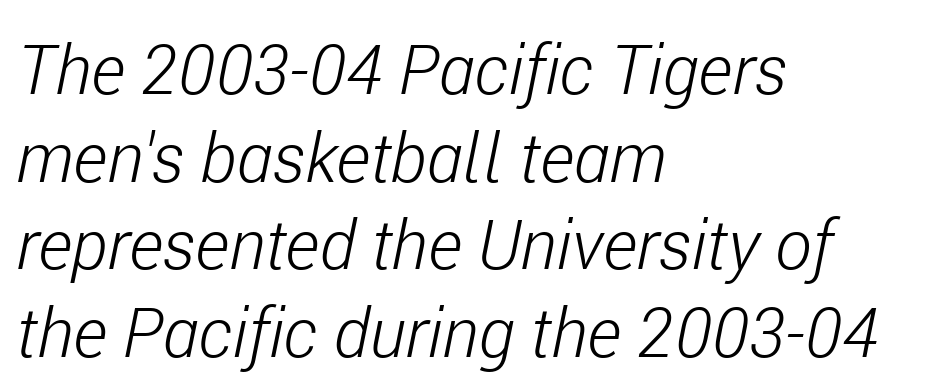
The image shows 69 px light, condensed type, italic (leaning right); set left-aligned, normal line spacing (1.27x), normal letter spacing, not underlined; low stroke contrast and a medium x-height.
